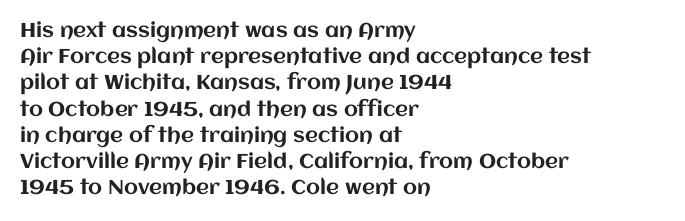
Rows of type keep a routine distance in the vertical direction. Designer's note — italics off, roman on. These lines stack with their left ends in a neat column. You could call the tracking neutral — neither tight nor loose. Each row of text sits above clean, open space.
